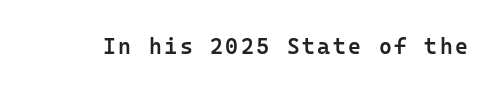
The image shows 22 px text type, upright; set not underlined.
